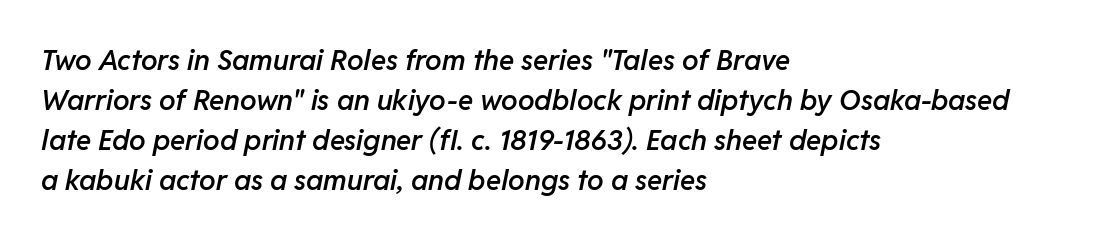
{"italic": "yes", "lean": "right", "slant_degrees": 11, "bold": "semi", "weight": "semibold", "width": "normal", "stroke_contrast": "low", "x_height": "medium", "monospaced": "no", "underline": "no", "align": "left", "line_spacing": "normal", "line_spacing_ratio": 1.43, "letter_spacing": "normal", "letter_spacing_em": 0.0, "glyph_px": 28}
